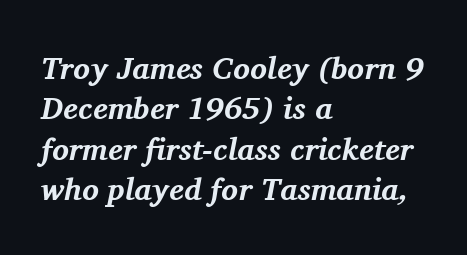
The image shows 31 px bold serif type, italic (leaning right); set left-aligned, normal line spacing (1.3x), normal letter spacing, not underlined; medium stroke contrast and a medium x-height.
